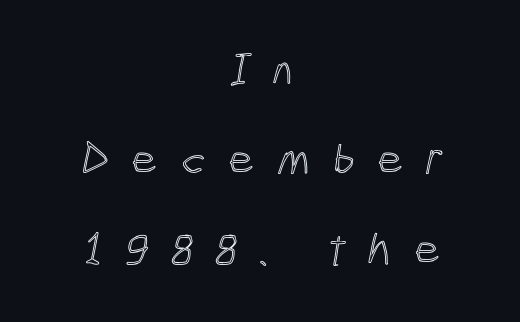
The image shows 46 px condensed type; set centered, loose line spacing (1.96x), unusually wide letter spacing (+0.48 em), not underlined; a medium x-height.
